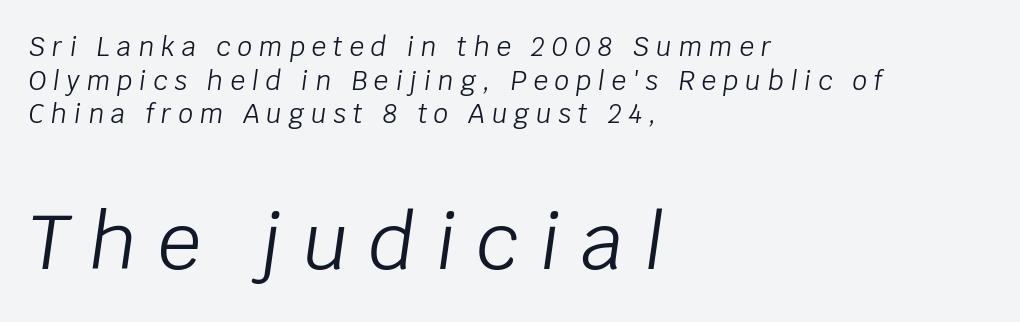
Character widths vary here, with narrow letters taking less room than wide ones. Each row of text sits above clean, open space. Is this a heavy cut? Hardly; it is regular or lighter. The designer left line spacing at the default. If you drew a ruler down the left edge, every line would touch it. There's an unmistakable incline to the writing here.
